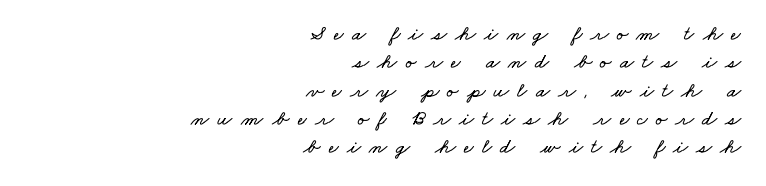
This sample uses expanded letter spacing, leaving extra air between glyphs. This rendering features lettering with no underline. Honestly, the row spacing looks completely unremarkable. Alignment: flush right.
